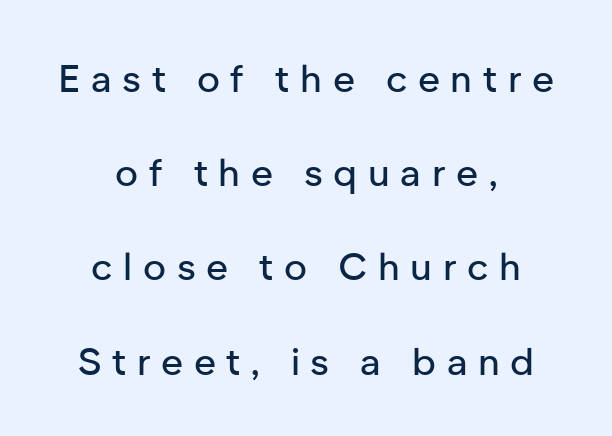
The letters are spread apart with noticeably loose tracking. Vertical strokes here are truly vertical. You could not count columns in this text — the font is proportionally spaced. This rendering uses center alignment, leaving both contours irregular but symmetric. Line spacing here is loose.
